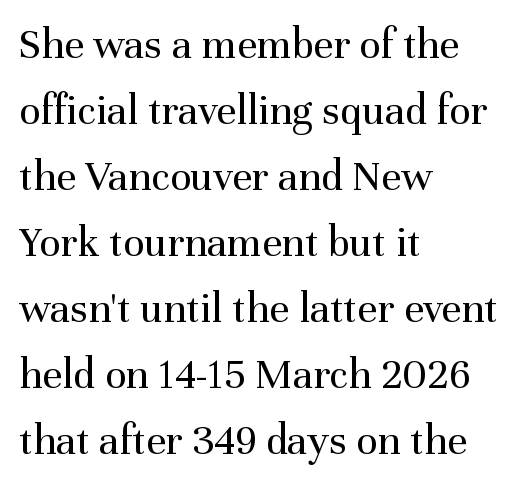
The image shows 44 px regular-weight serif type, upright; set left-aligned, normal line spacing (1.5x), normal letter spacing, not underlined; medium stroke contrast and a medium x-height.
